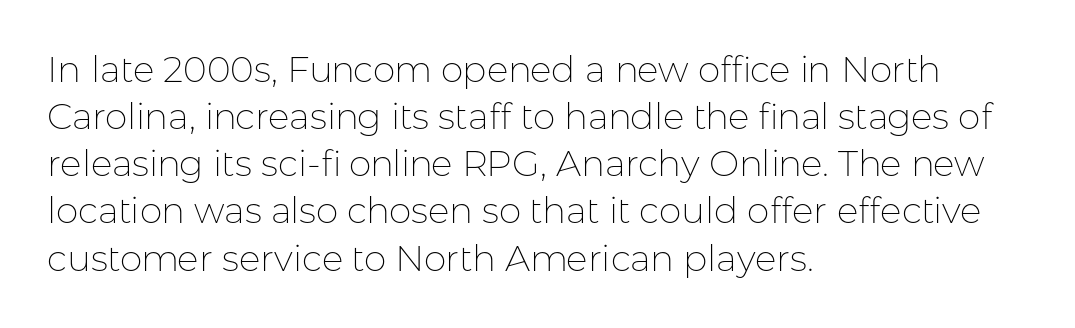
This is roman type, the default non-slanted kind. No extra tracking has been applied to these lines. Does the type have serifs? No, each stem ends abruptly. A bare baseline throughout the passage.
